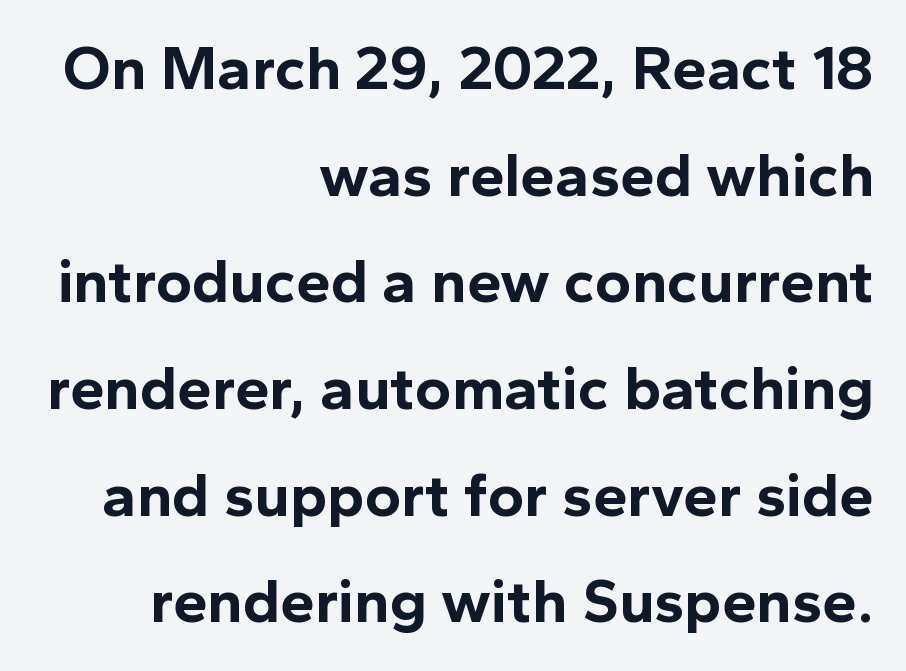
Q: Is the text bold? A: Yes.
Q: Is the text italic (slanted)? A: No, it is upright.
Q: Is the typeface a serif or a sans-serif typeface? A: Sans-serif.
Q: Is the text underlined? A: No.
Q: How is the paragraph aligned? A: Right-aligned.
Q: Is the spacing between letters normal or unusually wide? A: Normal.
Q: Width (condensed, normal, or wide)? A: Normal.
Q: x-height? A: Medium.
Q: Monospaced? A: No.
